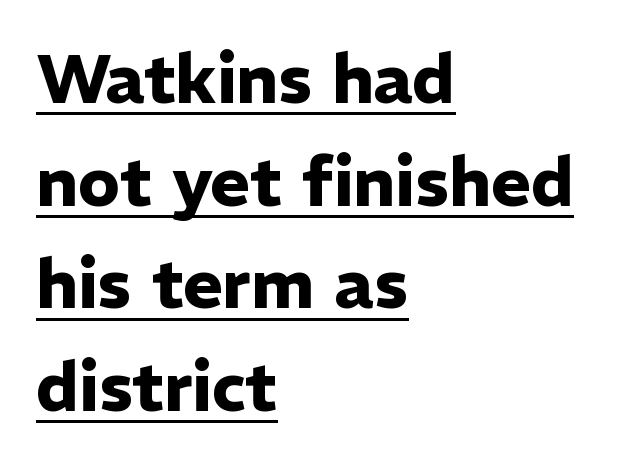
Q: Is the text bold? A: Yes.
Q: Is the text italic (slanted)? A: No, it is upright.
Q: Is the typeface a serif or a sans-serif typeface? A: Sans-serif.
Q: Is the text underlined? A: Yes.
Q: How is the paragraph aligned? A: Left-aligned.
Q: Is the spacing between letters normal or unusually wide? A: Normal.
Q: Is the spacing between lines tight, normal or loose? A: Normal.
Q: Width (condensed, normal, or wide)? A: Normal.
Q: Stroke contrast? A: Low.
Q: x-height? A: Medium.
Q: Monospaced? A: No.
